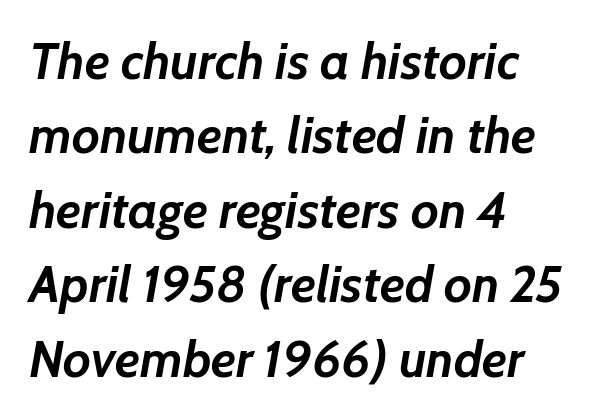
{"italic": "yes", "lean": "right", "slant_degrees": 7, "bold": "yes", "weight": "semibold", "width": "normal", "stroke_contrast": "low", "x_height": "medium", "monospaced": "no", "underline": "no", "align": "left", "line_spacing": "normal", "line_spacing_ratio": 1.46, "letter_spacing": "normal", "letter_spacing_em": 0.0, "glyph_px": 51}
